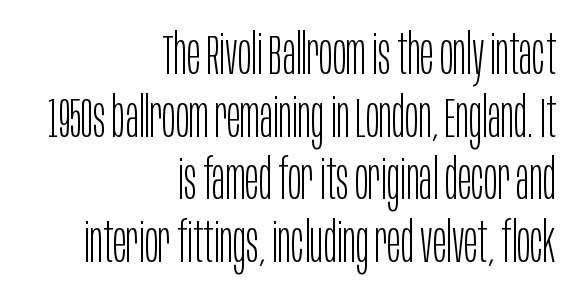
Horizontal bands of white between lines are thin slivers. The setting favours the right margin, as signatures and pull-quotes sometimes do. Nothing unusual about the tracking: characters are spaced as the font intends. Stems here are at most as thick as an everyday book face.
